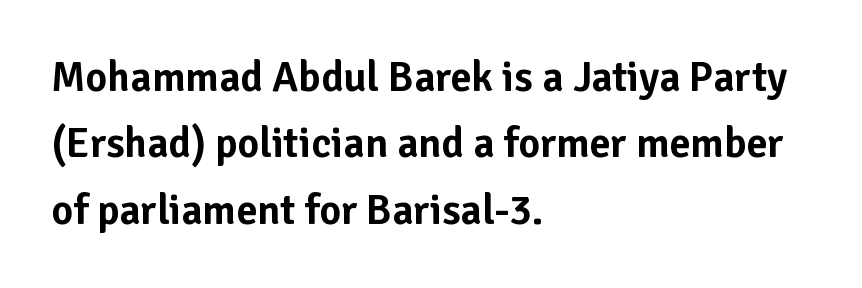
The image shows 42 px sans-serif type, upright; set left-aligned, normal line spacing (1.58x), normal letter spacing, not underlined; low stroke contrast and a medium x-height.
